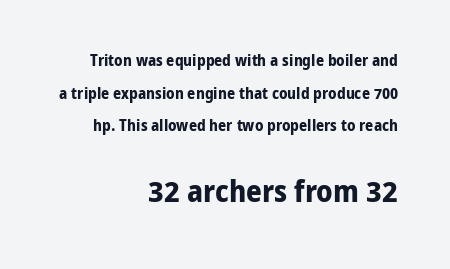
Reading down the block, your eye finds every line finishing at a fixed right position. I'd describe the lettering as bold — thick and assertive. Vertical strokes here are truly vertical. Proportional: the letters do not fall into vertical columns. Line spacing here is loose.
